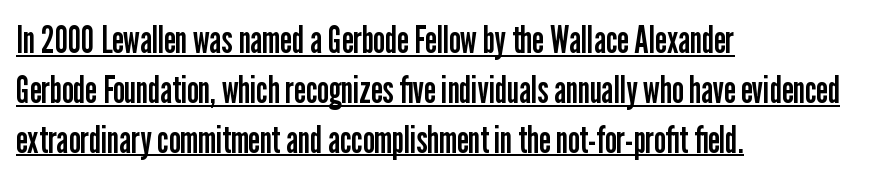
Looks like regular typesetting: each glyph gets only the width it needs. No heavy texture on the line: the type isn't bold. Like a heading marked for emphasis, these lines bear an underscore. This sample uses a sans-serif face. This rendering uses left alignment, leaving the right contour irregular.
